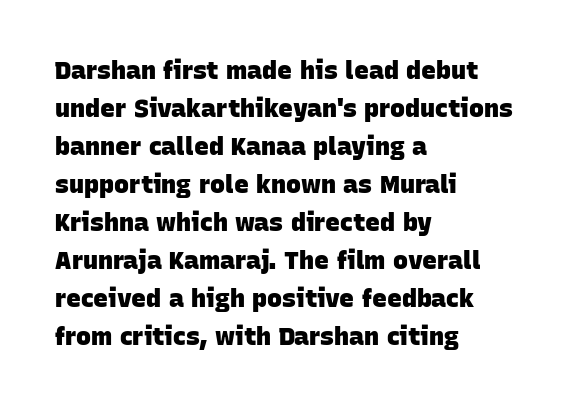
The gap between lines stays unmarked. Normally led — the rows are evenly, conventionally spaced. Alignment: flush left. Compared with an ordinary text face, these strokes are far heavier — a full bold. Students, note that the glyphs here touch the page at normal intervals.
